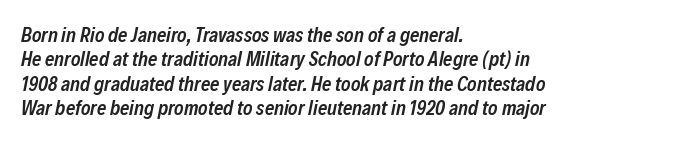
Which margin do the lines hug? The left one — the right edge is uneven. Unmarked baselines from the first word to the last. Is the letter spacing exaggerated? No — it looks like the ordinary default. Heft: intermediate — a semibold. The axis of the letterforms is tilted away from vertical.
